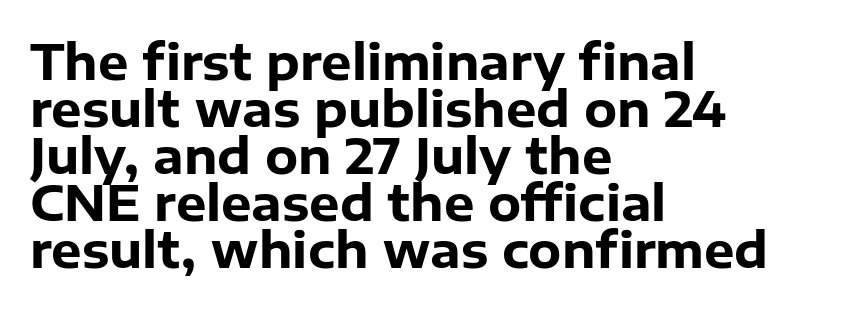
The image shows 48 px heavy sans-serif type, upright; set left-aligned, tight line spacing (0.98x), normal letter spacing, not underlined; low stroke contrast and a medium x-height.
